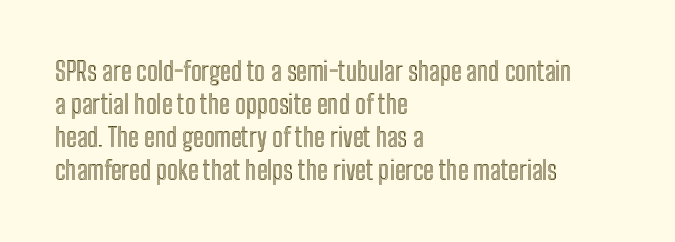
Q: Is the text italic (slanted)? A: No, it is upright.
Q: Is the text underlined? A: No.
Q: How is the paragraph aligned? A: Left-aligned.
Q: Is the spacing between letters normal or unusually wide? A: Normal.
Q: Is the spacing between lines tight, normal or loose? A: Normal.
